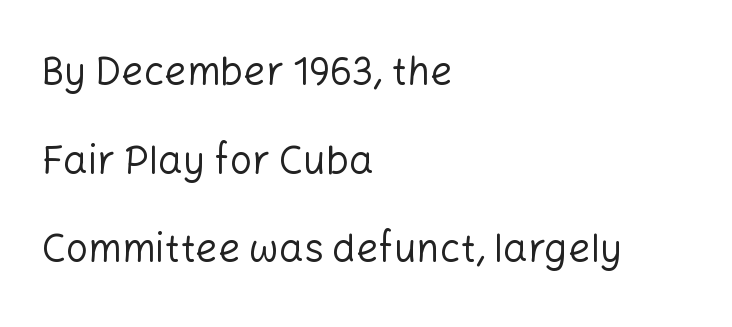
Q: Is the text bold? A: No.
Q: Is the text italic (slanted)? A: No, it is upright.
Q: Is the typeface a serif or a sans-serif typeface? A: Sans-serif.
Q: Is the text underlined? A: No.
Q: How is the paragraph aligned? A: Left-aligned.
Q: Is the spacing between letters normal or unusually wide? A: Normal.
Q: Is the spacing between lines tight, normal or loose? A: Loose.
Q: Width (condensed, normal, or wide)? A: Normal.
Q: Stroke contrast? A: Low.
Q: x-height? A: Medium.
Q: Monospaced? A: No.
